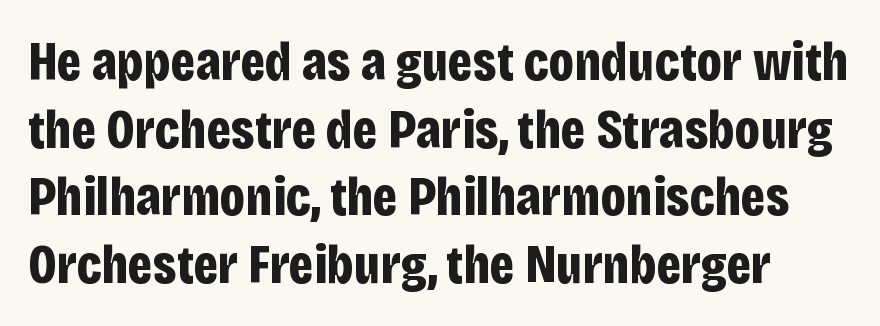
Spacing verdict: proportional, widths tailored to each character. Posture: vertical. Grotesque or geometric, the face here clearly has no serifs. Is the letter spacing exaggerated? No — it looks like the ordinary default. Heavy, bold letterforms.
